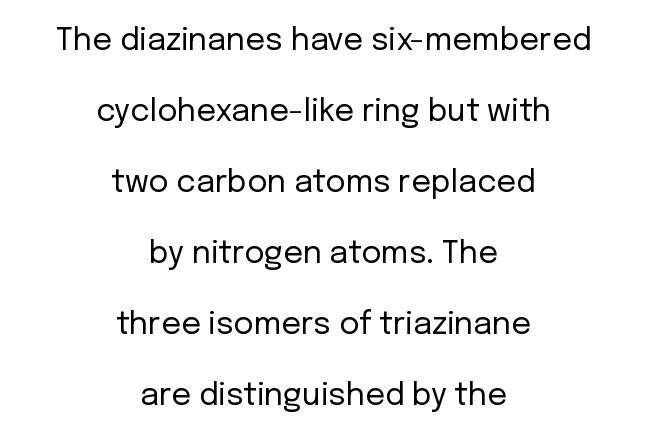
{"serif": "no", "italic": "no", "bold": "no", "weight": "regular", "width": "normal", "stroke_contrast": "low", "x_height": "medium", "monospaced": "no", "underline": "no", "align": "center", "line_spacing": "loose", "line_spacing_ratio": 2.29, "letter_spacing": "normal", "letter_spacing_em": 0.0, "glyph_px": 31}
